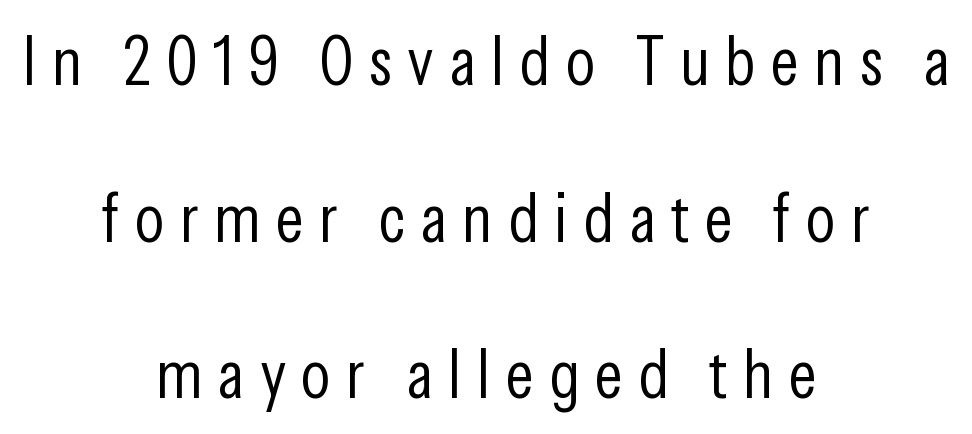
{"serif": "no", "italic": "no", "bold": "no", "weight": "light", "width": "condensed", "stroke_contrast": "low", "x_height": "medium", "monospaced": "no", "underline": "no", "align": "center", "line_spacing": "loose", "line_spacing_ratio": 2.27, "letter_spacing": "wide", "letter_spacing_em": 0.22, "glyph_px": 69}
